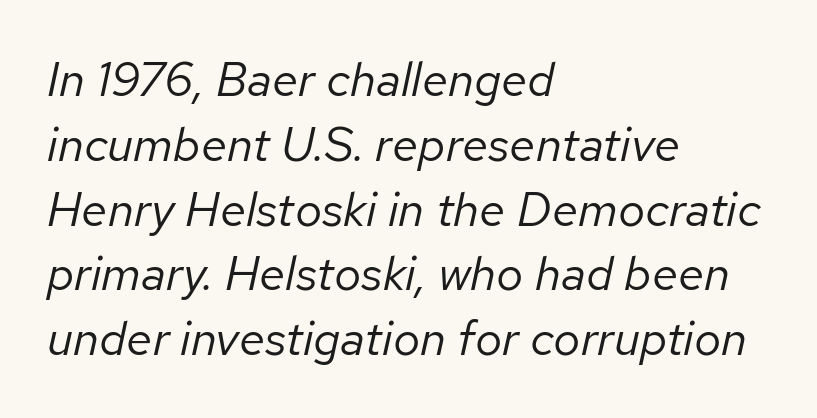
The image shows 48 px regular-weight type, italic (leaning right); set left-aligned, normal line spacing (1.35x), normal letter spacing, not underlined; low stroke contrast and a medium x-height.
